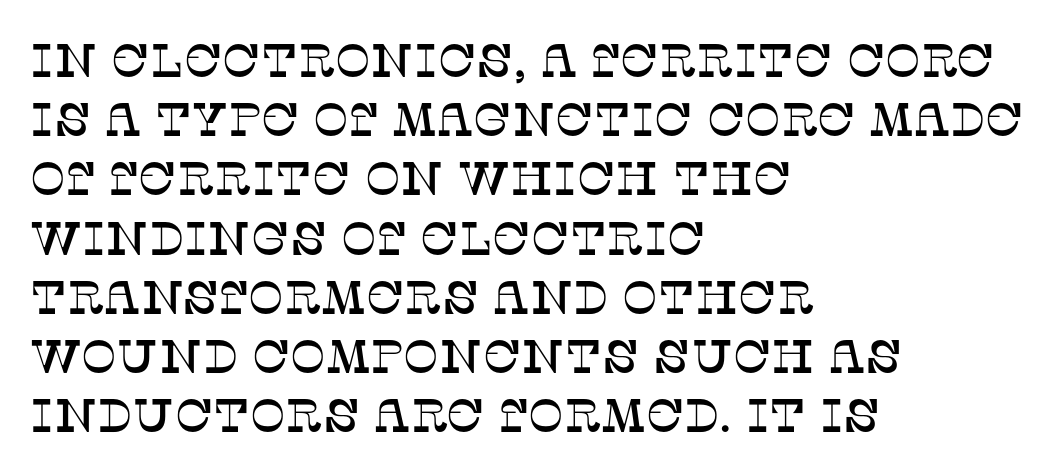
Q: Is the text italic (slanted)? A: No, it is upright.
Q: Is the typeface a serif or a sans-serif typeface? A: Serif.
Q: Is the text underlined? A: No.
Q: How is the paragraph aligned? A: Left-aligned.
Q: Is the spacing between letters normal or unusually wide? A: Normal.
Q: Is the spacing between lines tight, normal or loose? A: Normal.
Q: Width (condensed, normal, or wide)? A: Normal.
Q: Stroke contrast? A: Low.
Q: x-height? A: Large.
Q: Monospaced? A: No.
